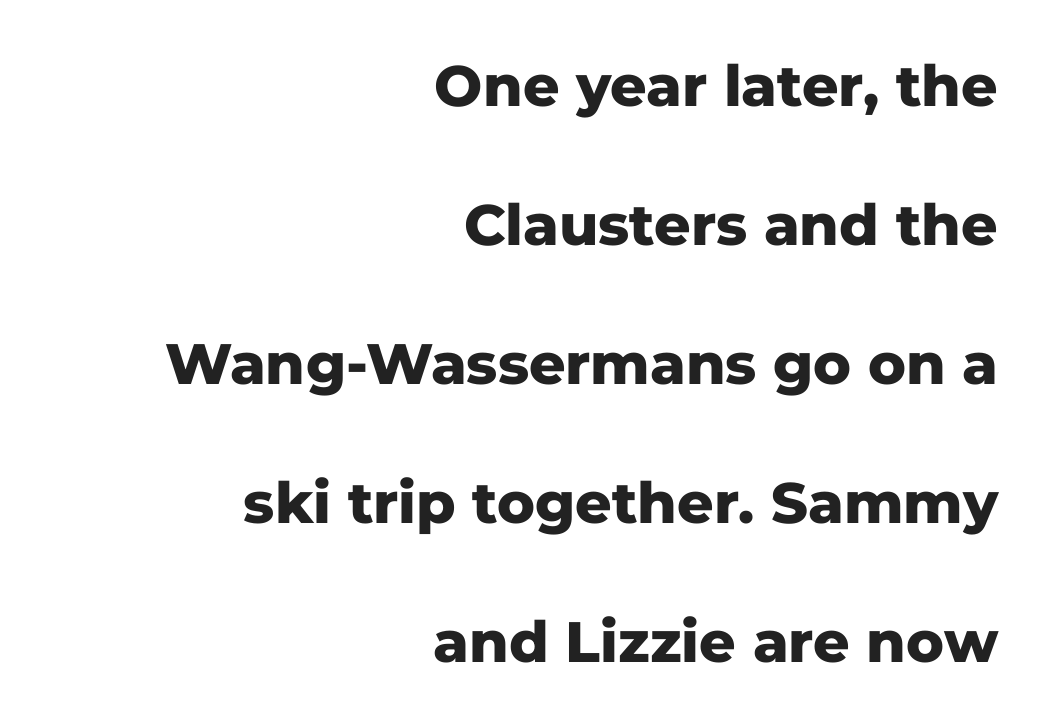
The image shows 57 px heavy sans-serif type, upright; set right-aligned, loose line spacing (2.44x), normal letter spacing, not underlined; low stroke contrast and a medium x-height.
